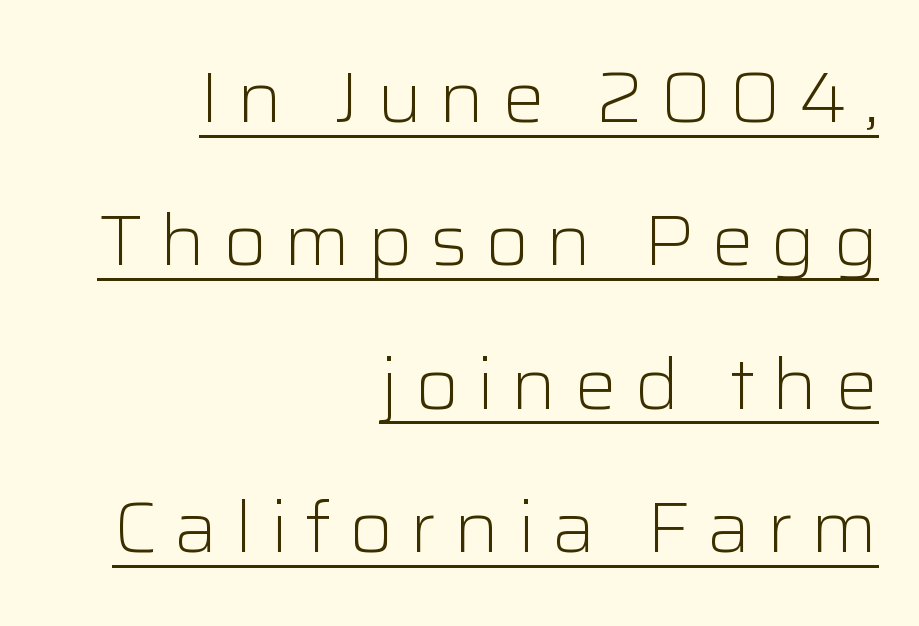
The image shows 71 px light sans-serif type, upright; set right-aligned, loose line spacing (2.02x), unusually wide letter spacing (+0.24 em), underlined; low stroke contrast and a medium x-height.
